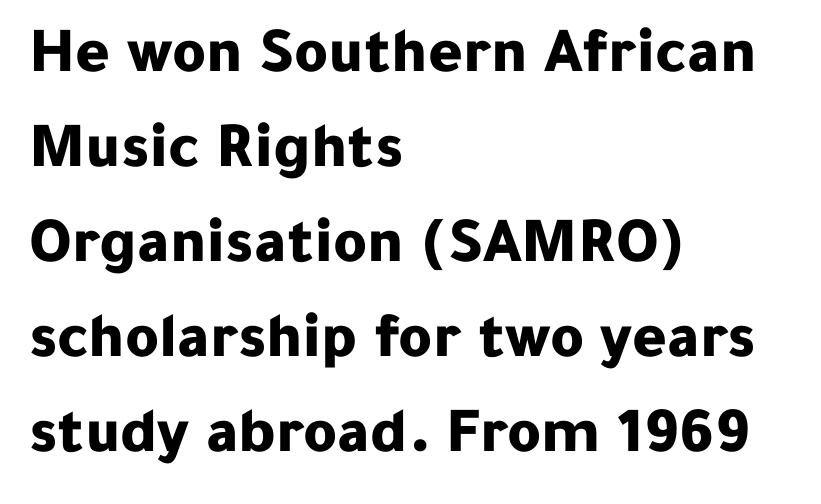
The image shows 65 px bold sans-serif type, upright; set left-aligned, normal line spacing (1.46x), normal letter spacing, not underlined; low stroke contrast and a medium x-height.
